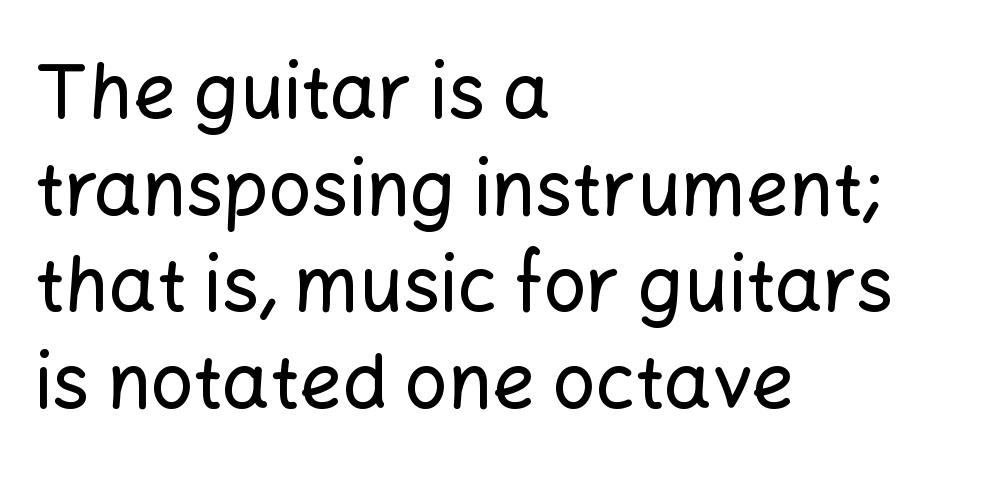
{"serif": "no", "italic": "no", "width": "normal", "stroke_contrast": "low", "x_height": "medium", "monospaced": "no", "underline": "no", "align": "left", "line_spacing": "normal", "line_spacing_ratio": 1.29, "letter_spacing": "normal", "letter_spacing_em": 0.0, "glyph_px": 75}
